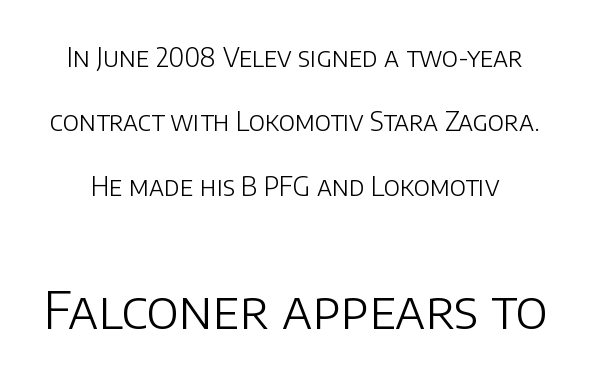
The axis of the letterforms is exactly vertical. You could not count columns in this text — the font is proportionally spaced. Two sizes are in play, and the larger belongs to the second block. Type style note: lacks serifs. Words appear dense and cohesive because spacing is normal. Heft: none added — not bold.
